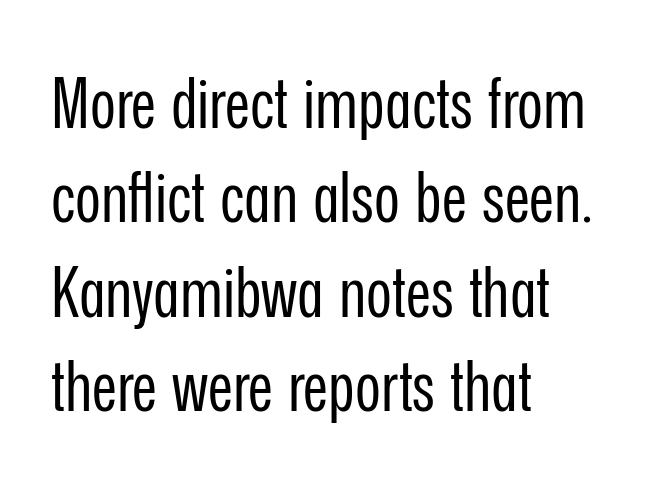
Q: Is the text bold? A: No.
Q: Is the text italic (slanted)? A: No, it is upright.
Q: Is the typeface a serif or a sans-serif typeface? A: Sans-serif.
Q: Is the text underlined? A: No.
Q: How is the paragraph aligned? A: Left-aligned.
Q: Is the spacing between letters normal or unusually wide? A: Normal.
Q: Is the spacing between lines tight, normal or loose? A: Normal.
Q: Width (condensed, normal, or wide)? A: Condensed.
Q: Stroke contrast? A: Low.
Q: x-height? A: Medium.
Q: Monospaced? A: No.
